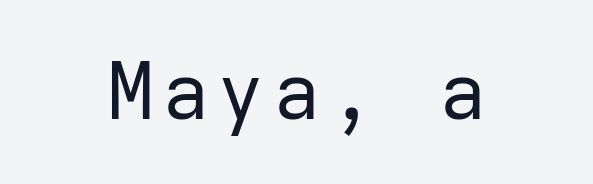
This is not heavy type; no bold has been used. Typographically, this falls in the sans-serif category. Reading down the block, each line starts at a different indent, mirrored at its end. The face used here is monospaced, like something from a code editor. In terms of posture, this sample is upright.
